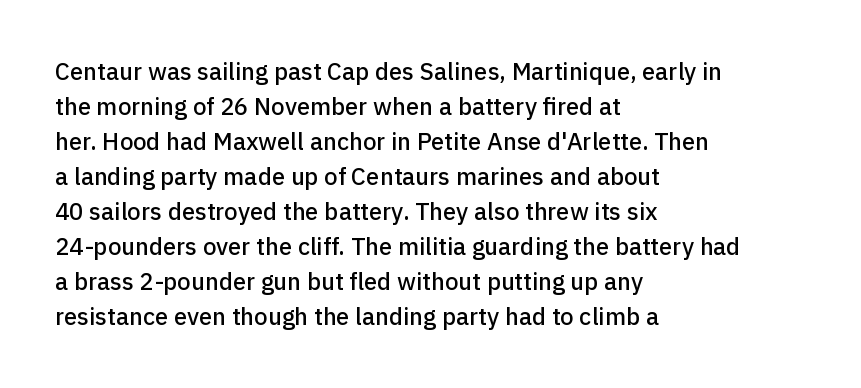
{"italic": "no", "underline": "no", "align": "left", "line_spacing": "normal", "line_spacing_ratio": 1.46, "letter_spacing": "normal", "letter_spacing_em": 0.0, "glyph_px": 24}
